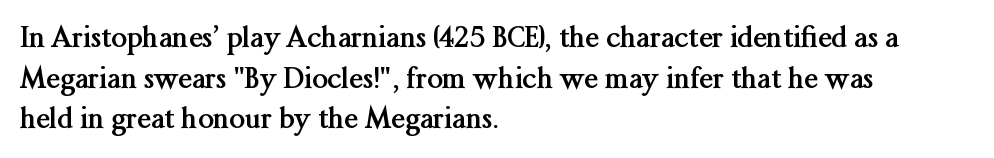
Q: Is the text bold? A: Yes.
Q: Is the text italic (slanted)? A: No, it is upright.
Q: Is the typeface a serif or a sans-serif typeface? A: Serif.
Q: Is the text underlined? A: No.
Q: How is the paragraph aligned? A: Left-aligned.
Q: Is the spacing between letters normal or unusually wide? A: Normal.
Q: Is the spacing between lines tight, normal or loose? A: Normal.
Q: Width (condensed, normal, or wide)? A: Normal.
Q: Stroke contrast? A: Medium.
Q: x-height? A: Medium.
Q: Monospaced? A: No.
